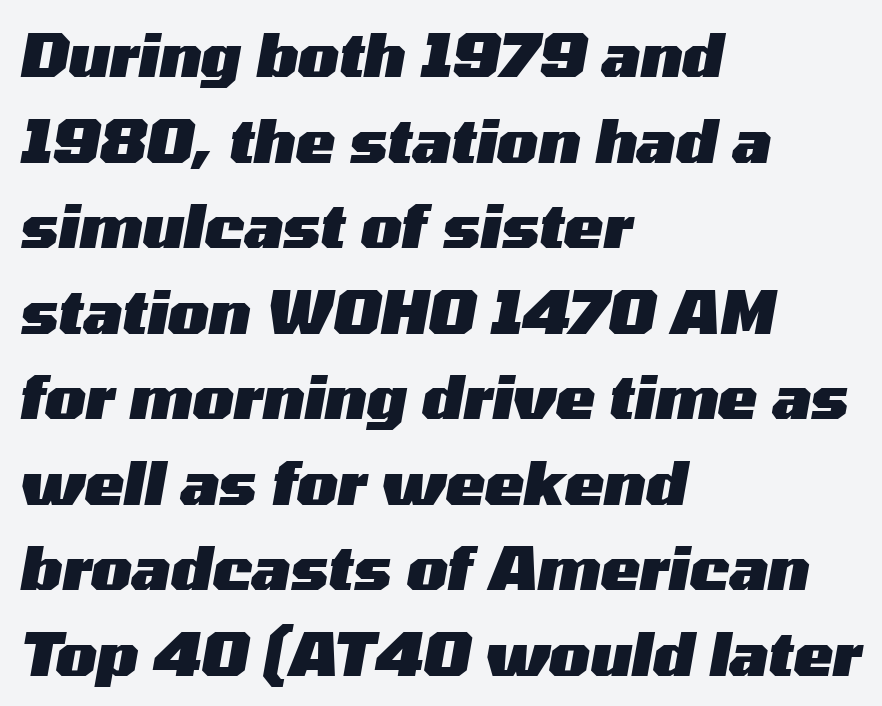
Compared with typical paragraphs, the rows here are spaced about the same. A typesetter would call this proportional, since set widths differ per character. Left-aligned paragraph, ragged on the right. The baseline area is clear. Bold? Absolutely — the strokes are thick and heavy. The letters are slanted; this is an italic face.
